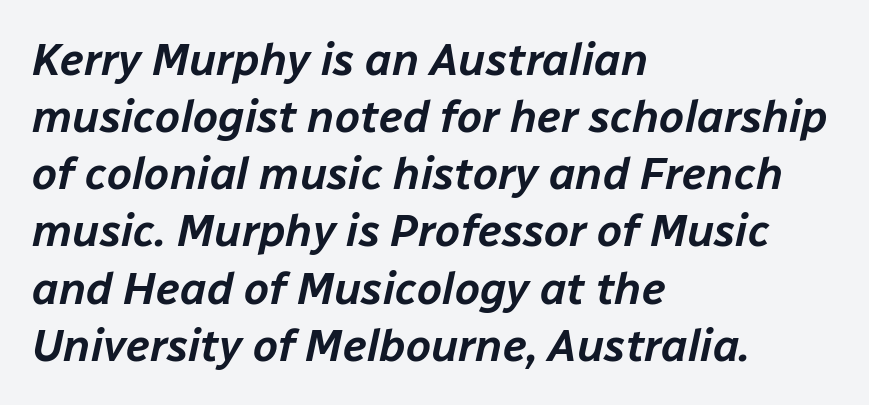
Q: Is the text italic (slanted)? A: Yes, it leans right by about 12 degrees.
Q: Is the text underlined? A: No.
Q: How is the paragraph aligned? A: Left-aligned.
Q: Is the spacing between letters normal or unusually wide? A: Normal.
Q: Is the spacing between lines tight, normal or loose? A: Normal.
Q: Width (condensed, normal, or wide)? A: Normal.
Q: Stroke contrast? A: Low.
Q: x-height? A: Medium.
Q: Monospaced? A: No.
